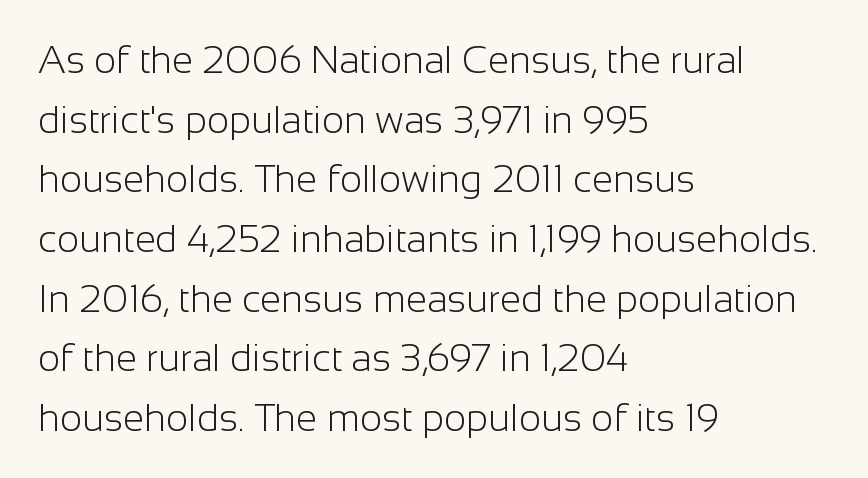
{"serif": "no", "italic": "no", "bold": "no", "weight": "light", "width": "normal", "stroke_contrast": "low", "x_height": "medium", "monospaced": "no", "underline": "no", "align": "left", "line_spacing": "normal", "line_spacing_ratio": 1.57, "letter_spacing": "normal", "letter_spacing_em": 0.0, "glyph_px": 38}
